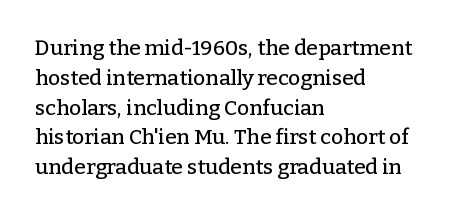
Q: Is the text italic (slanted)? A: No, it is upright.
Q: Is the text underlined? A: No.
Q: How is the paragraph aligned? A: Left-aligned.
Q: Is the spacing between letters normal or unusually wide? A: Normal.
Q: Is the spacing between lines tight, normal or loose? A: Normal.
